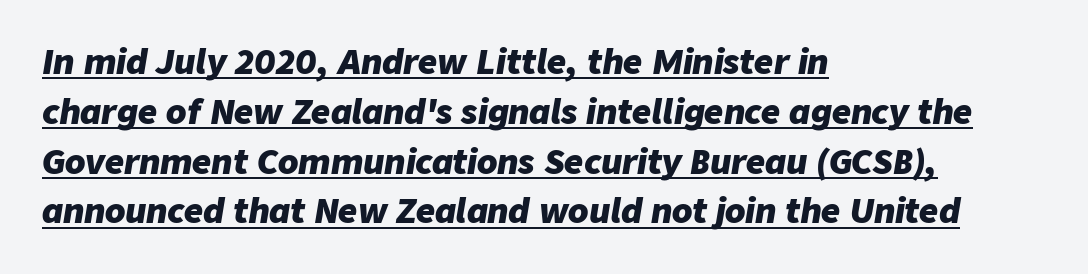
{"italic": "yes", "lean": "right", "slant_degrees": 9, "bold": "yes", "weight": "heavy", "width": "normal", "stroke_contrast": "low", "x_height": "medium", "monospaced": "no", "underline": "yes", "align": "left", "line_spacing": "normal", "line_spacing_ratio": 1.51, "letter_spacing": "normal", "letter_spacing_em": 0.0, "glyph_px": 33}
